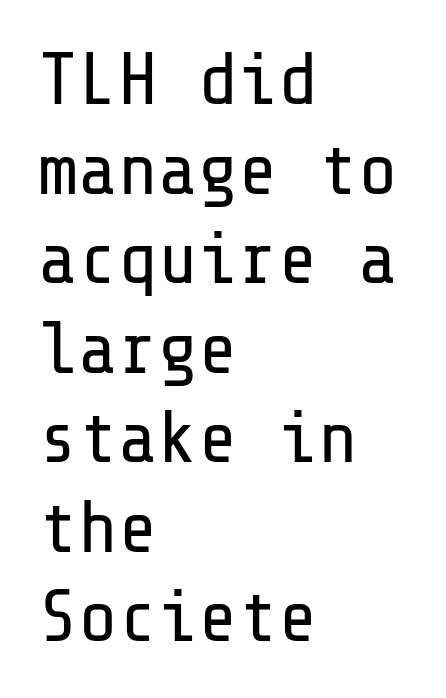
The image shows 74 px regular-weight sans-serif type, upright; set left-aligned, line spacing 1.21x, normal letter spacing, not underlined; low stroke contrast and a medium x-height.
